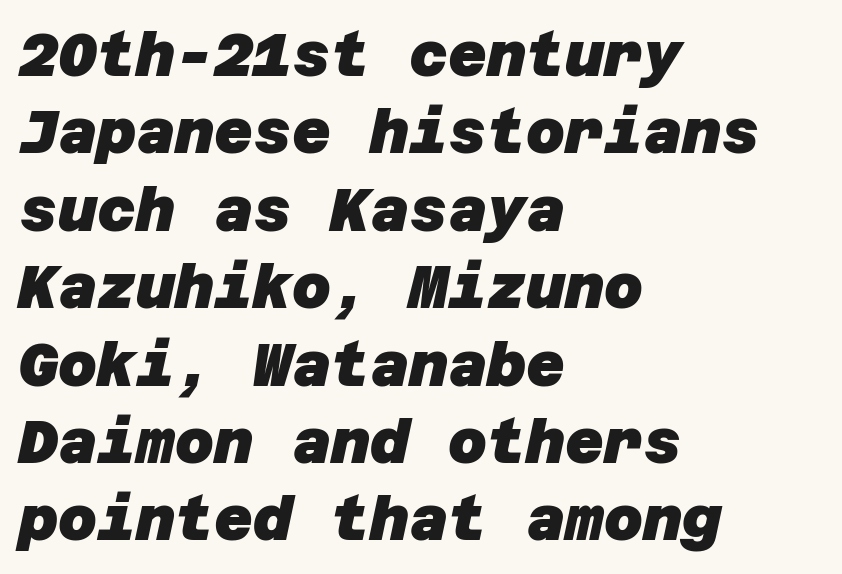
Q: Is the text bold? A: Yes.
Q: Is the typeface a serif or a sans-serif typeface? A: Sans-serif.
Q: Is the text underlined? A: No.
Q: How is the paragraph aligned? A: Left-aligned.
Q: Is the spacing between letters normal or unusually wide? A: Normal.
Q: Is the spacing between lines tight, normal or loose? A: Normal.
Q: Width (condensed, normal, or wide)? A: Normal.
Q: Stroke contrast? A: Low.
Q: x-height? A: Large.
